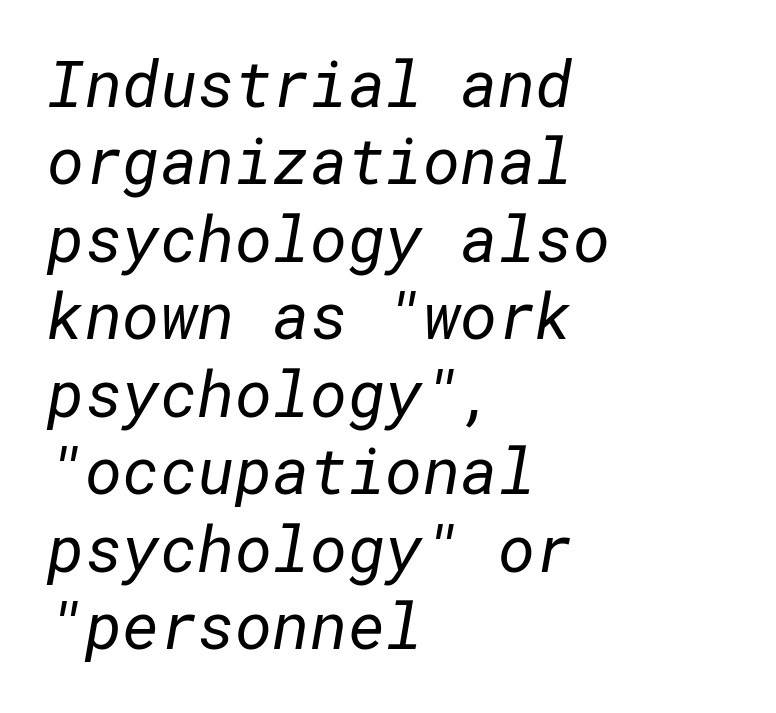
The passage shown is not underscored anywhere. A typesetter would label this face a sans. Stems and bowls with no extra thickness — not bold. Here the glyphs are tracked normally, forming tight word shapes.
